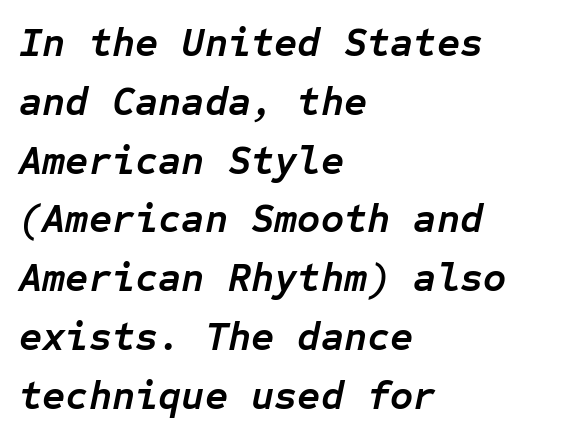
The image shows 40 px semibold type, italic (leaning right), monospaced; set left-aligned, normal line spacing (1.47x), normal letter spacing, not underlined; low stroke contrast and a medium x-height.
